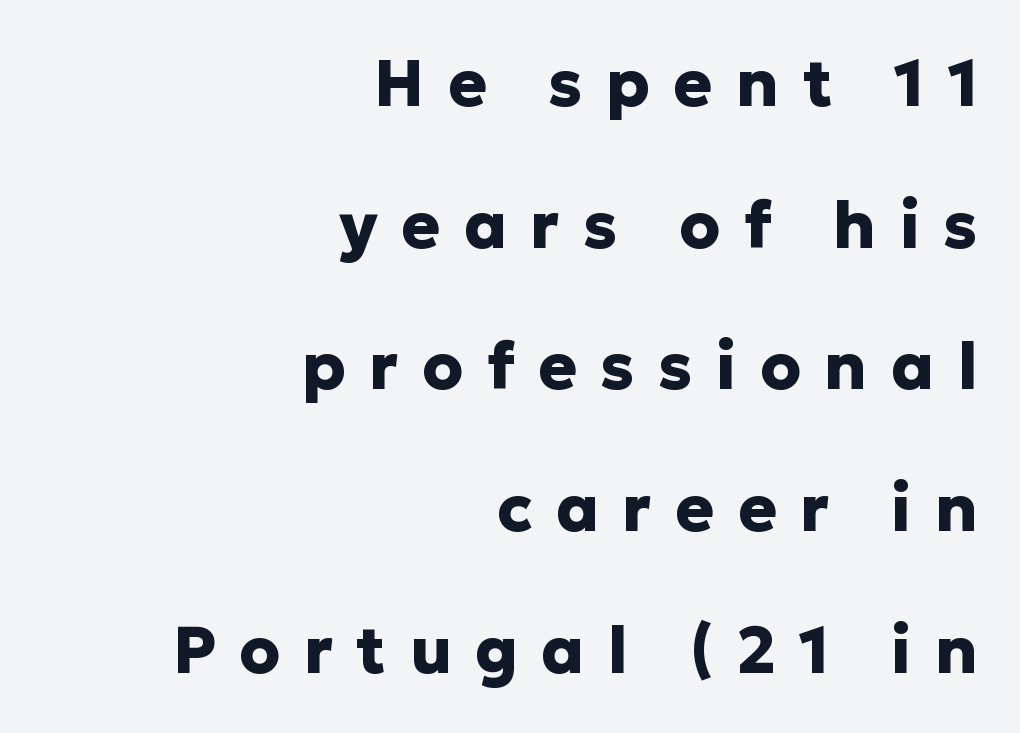
{"serif": "no", "italic": "no", "bold": "yes", "weight": "heavy", "width": "normal", "stroke_contrast": "low", "x_height": "medium", "monospaced": "no", "underline": "no", "align": "right", "line_spacing": "loose", "line_spacing_ratio": 2.18, "letter_spacing": "wide", "letter_spacing_em": 0.36, "glyph_px": 65}
